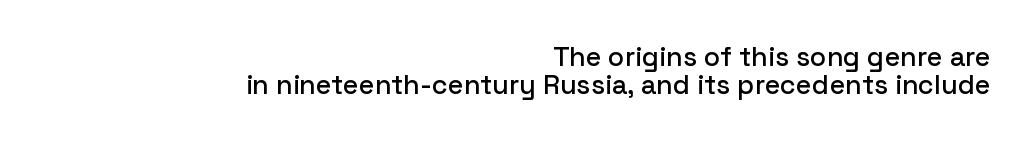
The image shows 27 px text type, upright; set right-aligned, tight line spacing (1.02x), normal letter spacing, not underlined.
